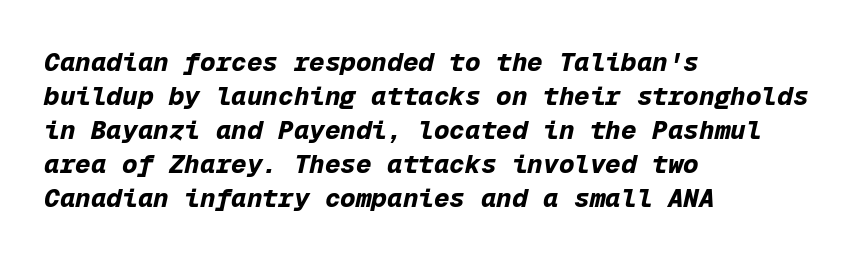
Q: Is the text bold? A: Yes.
Q: Is the text italic (slanted)? A: Yes, it leans right by about 12 degrees.
Q: Is the text underlined? A: No.
Q: How is the paragraph aligned? A: Left-aligned.
Q: Is the spacing between letters normal or unusually wide? A: Normal.
Q: Is the spacing between lines tight, normal or loose? A: Normal.
